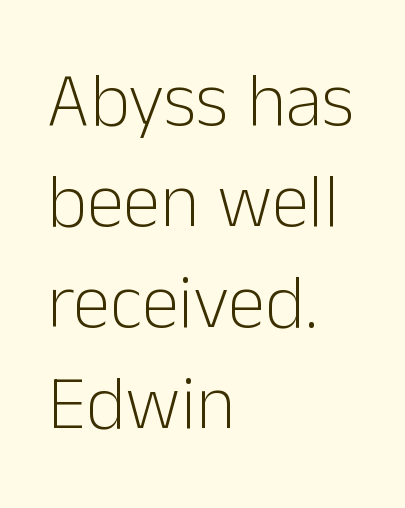
Q: Is the text bold? A: No.
Q: Is the text italic (slanted)? A: No, it is upright.
Q: Is the typeface a serif or a sans-serif typeface? A: Sans-serif.
Q: Is the text underlined? A: No.
Q: How is the paragraph aligned? A: Left-aligned.
Q: Is the spacing between letters normal or unusually wide? A: Normal.
Q: Is the spacing between lines tight, normal or loose? A: Normal.
Q: Width (condensed, normal, or wide)? A: Normal.
Q: Stroke contrast? A: Low.
Q: x-height? A: Medium.
Q: Monospaced? A: No.
